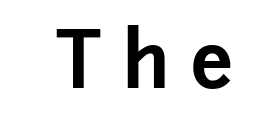
{"serif": "no", "italic": "no", "bold": "yes", "weight": "bold", "width": "normal", "stroke_contrast": "low", "x_height": "medium", "monospaced": "no", "underline": "no", "letter_spacing": "wide", "letter_spacing_em": 0.29, "glyph_px": 76}
